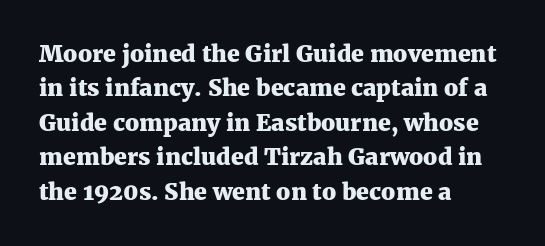
Is the letter spacing exaggerated? No — it looks like the ordinary default. Reading down the block, your eye returns to a fixed left position each line. Heavy-handed strokes throughout: this text is bold. Just letters on the line, the space beneath them empty. Baseline-to-baseline distance is the conventional proportion of letter height. A roman cut, with each character standing at attention.
